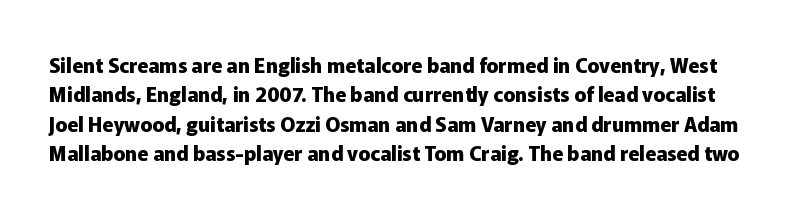
The image shows 20 px bold type, upright; set normal line spacing (1.47x), normal letter spacing, not underlined.
